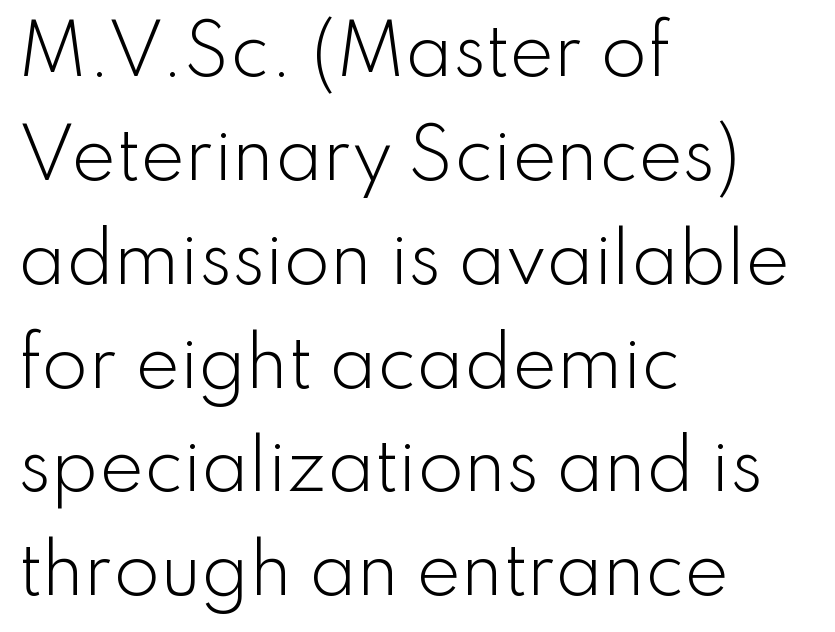
{"serif": "no", "italic": "no", "bold": "no", "weight": "light", "width": "normal", "stroke_contrast": "low", "x_height": "small", "monospaced": "no", "underline": "no", "align": "left", "line_spacing": "normal", "line_spacing_ratio": 1.55, "letter_spacing": "normal", "letter_spacing_em": 0.0, "glyph_px": 67}
